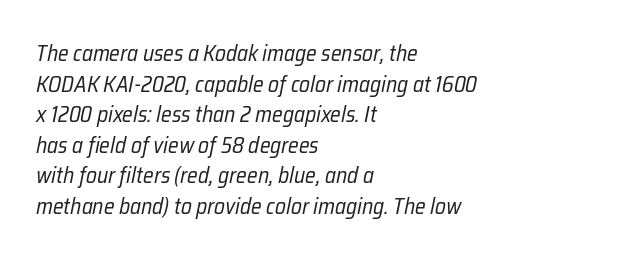
Q: Is the text bold? A: No.
Q: Is the text italic (slanted)? A: Yes, it leans right by about 12 degrees.
Q: Is the text underlined? A: No.
Q: How is the paragraph aligned? A: Left-aligned.
Q: Is the spacing between letters normal or unusually wide? A: Normal.
Q: Is the spacing between lines tight, normal or loose? A: Normal.
